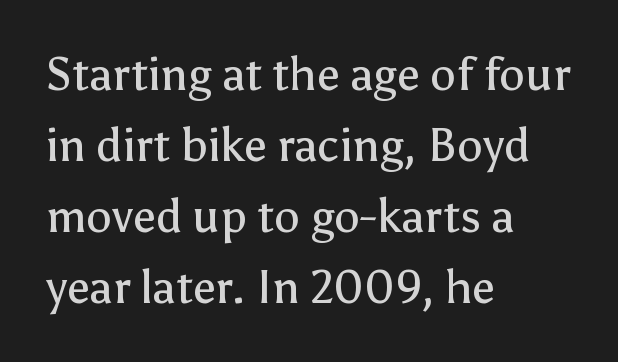
{"serif": "no", "italic": "no", "bold": "no", "weight": "regular", "width": "normal", "stroke_contrast": "low", "x_height": "medium", "monospaced": "no", "underline": "no", "align": "left", "line_spacing": "normal", "line_spacing_ratio": 1.54, "letter_spacing": "normal", "letter_spacing_em": 0.0, "glyph_px": 46}
